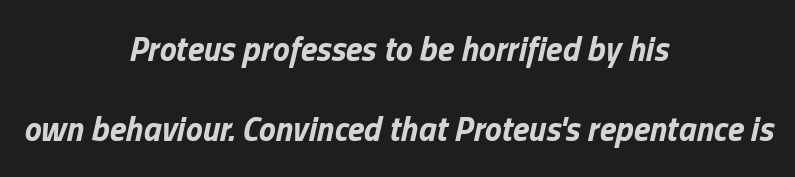
The image shows 34 px bold type, italic (leaning right); set centered, loose line spacing (2.35x), normal letter spacing, not underlined; low stroke contrast and a medium x-height.
